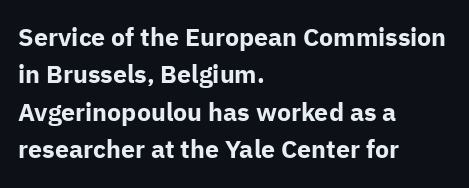
{"italic": "no", "bold": "yes", "underline": "no", "align": "left", "line_spacing": "normal", "line_spacing_ratio": 1.5, "letter_spacing": "normal", "letter_spacing_em": 0.0, "glyph_px": 25}
